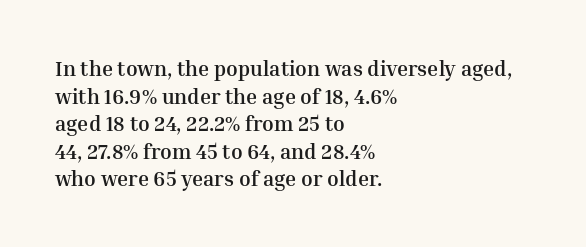
The image shows 21 px bold type, upright; set left-aligned, normal line spacing (1.31x), normal letter spacing, not underlined.
